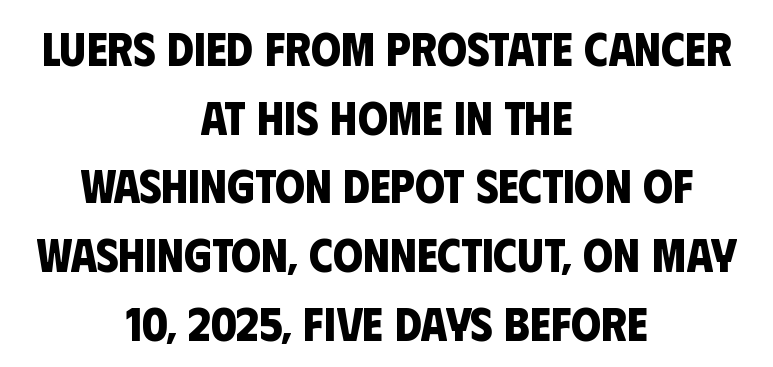
The designer left line spacing at the default. The rendering uses natural spacing where letterforms have individual widths. Weight: bold. The text block is weighted toward neither margin, spreading evenly from the middle.
